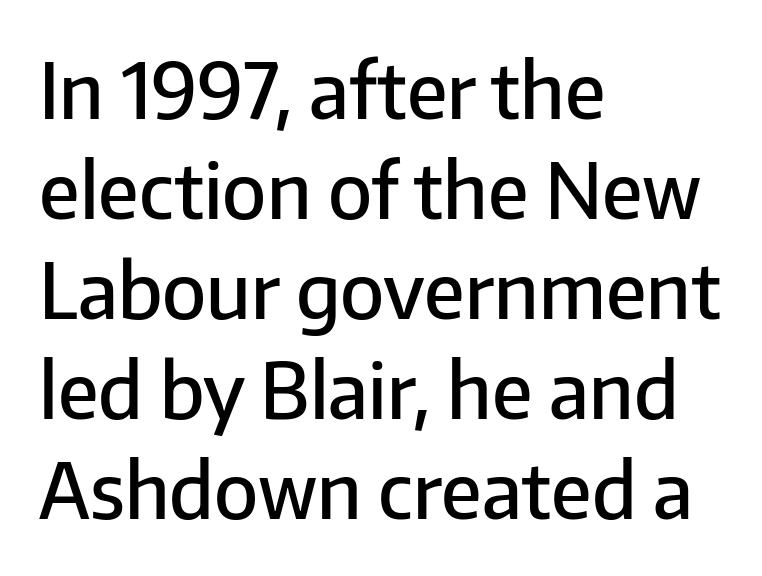
Q: Is the text bold? A: Semi-bold.
Q: Is the text italic (slanted)? A: No, it is upright.
Q: Is the typeface a serif or a sans-serif typeface? A: Sans-serif.
Q: Is the text underlined? A: No.
Q: How is the paragraph aligned? A: Left-aligned.
Q: Is the spacing between letters normal or unusually wide? A: Normal.
Q: Is the spacing between lines tight, normal or loose? A: Normal.
Q: Width (condensed, normal, or wide)? A: Normal.
Q: Stroke contrast? A: Low.
Q: x-height? A: Medium.
Q: Monospaced? A: No.
